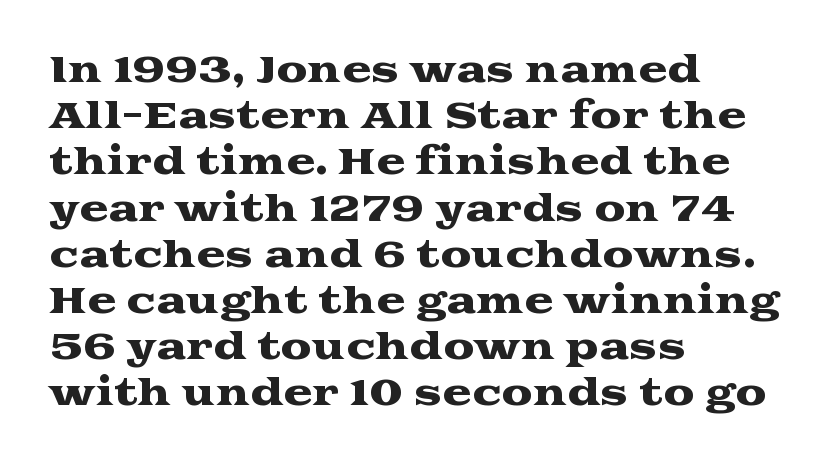
The passage shown is typed in a proportional face where columns would drift. The baseline area is clear. Is there much room between lines? A standard amount, neither cramped nor airy. Spacing between characters is what you'd get straight out of the box. The glyphs in this specimen are seriffed. The specimen reads as upright at a glance.
